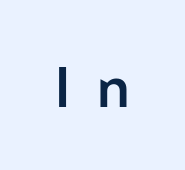
Rendered with straight, roman letterforms. Compared with typical body copy, the letter spacing here is much looser. This is the in-between weight designers call semibold or demi. This sample uses a sans-serif face. A bare baseline throughout the passage.
